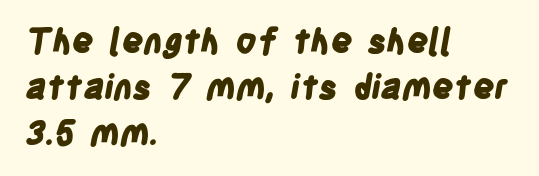
Q: Is the text bold? A: Yes.
Q: Is the typeface a serif or a sans-serif typeface? A: Sans-serif.
Q: Is the text underlined? A: No.
Q: How is the paragraph aligned? A: Left-aligned.
Q: Is the spacing between letters normal or unusually wide? A: Normal.
Q: Is the spacing between lines tight, normal or loose? A: Normal.
Q: Width (condensed, normal, or wide)? A: Condensed.
Q: Stroke contrast? A: Low.
Q: x-height? A: Large.
Q: Monospaced? A: No.
